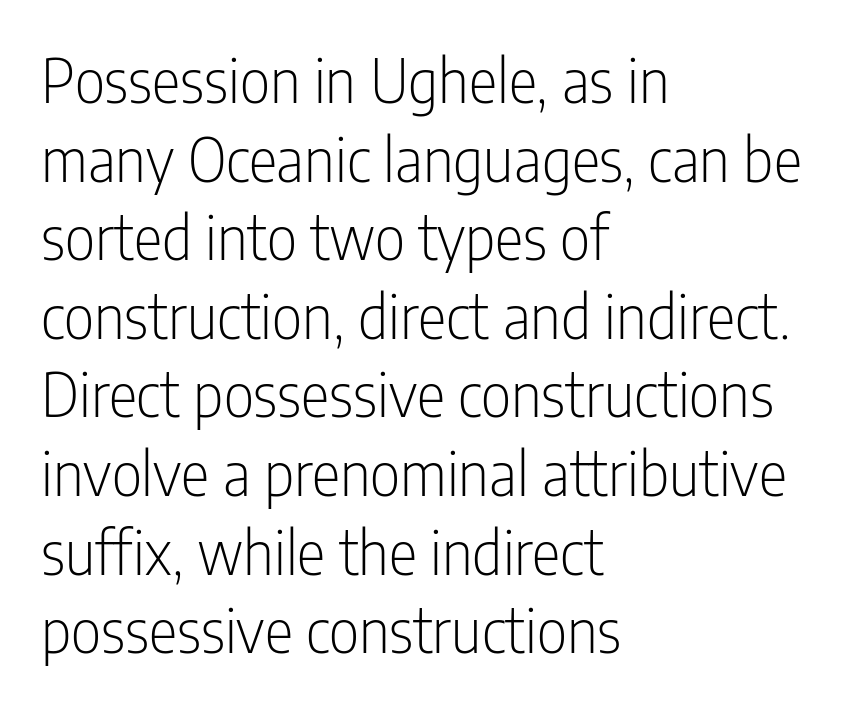
Q: Is the text bold? A: No.
Q: Is the text italic (slanted)? A: No, it is upright.
Q: Is the typeface a serif or a sans-serif typeface? A: Sans-serif.
Q: Is the text underlined? A: No.
Q: How is the paragraph aligned? A: Left-aligned.
Q: Is the spacing between letters normal or unusually wide? A: Normal.
Q: Is the spacing between lines tight, normal or loose? A: Normal.
Q: Width (condensed, normal, or wide)? A: Condensed.
Q: Stroke contrast? A: Low.
Q: x-height? A: Medium.
Q: Monospaced? A: No.
